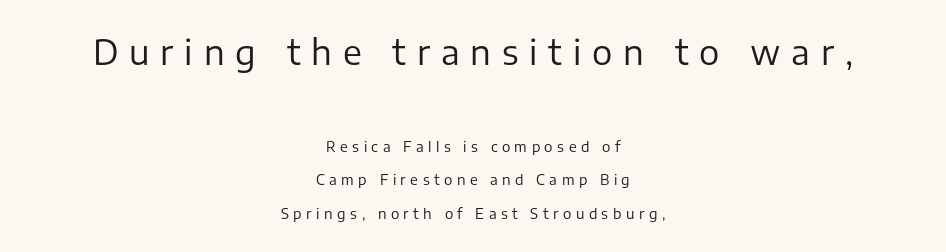
Notice how the stems are strictly vertical — no italics here. You could not count columns in this text — the font is proportionally spaced. Letters have the restrained weight of plain body copy at most. These two chunks differ in scale, with the top chunk taking the larger measure. Line starts and ends both wander, symmetrically. Summary of vertical rhythm: relaxed, with wide interline spacing.
